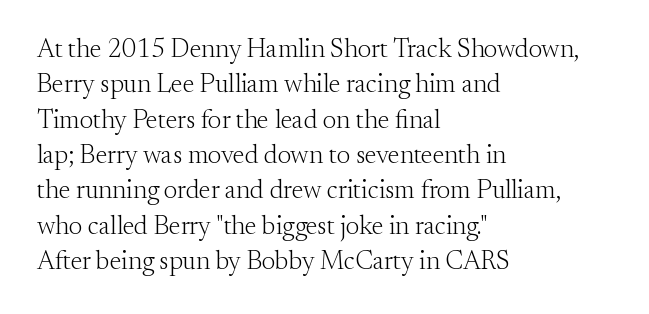
The image shows 26 px text type, upright; set left-aligned, normal line spacing (1.36x), normal letter spacing, not underlined.
